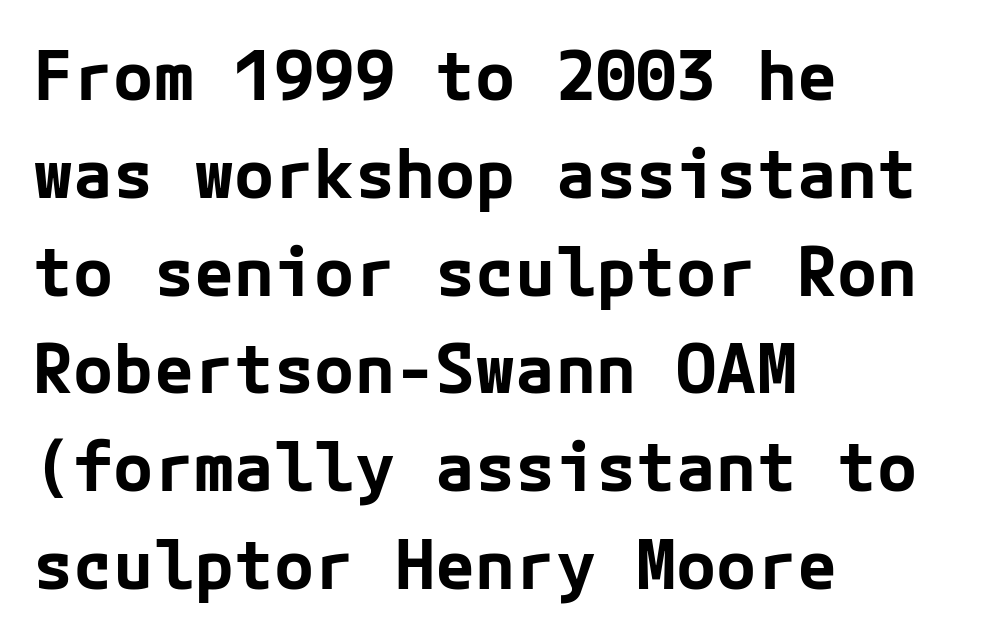
{"serif": "no", "italic": "no", "bold": "yes", "weight": "bold", "width": "normal", "stroke_contrast": "low", "x_height": "medium", "underline": "no", "align": "left", "line_spacing": "normal", "line_spacing_ratio": 1.46, "letter_spacing": "normal", "letter_spacing_em": 0.0, "glyph_px": 67}
